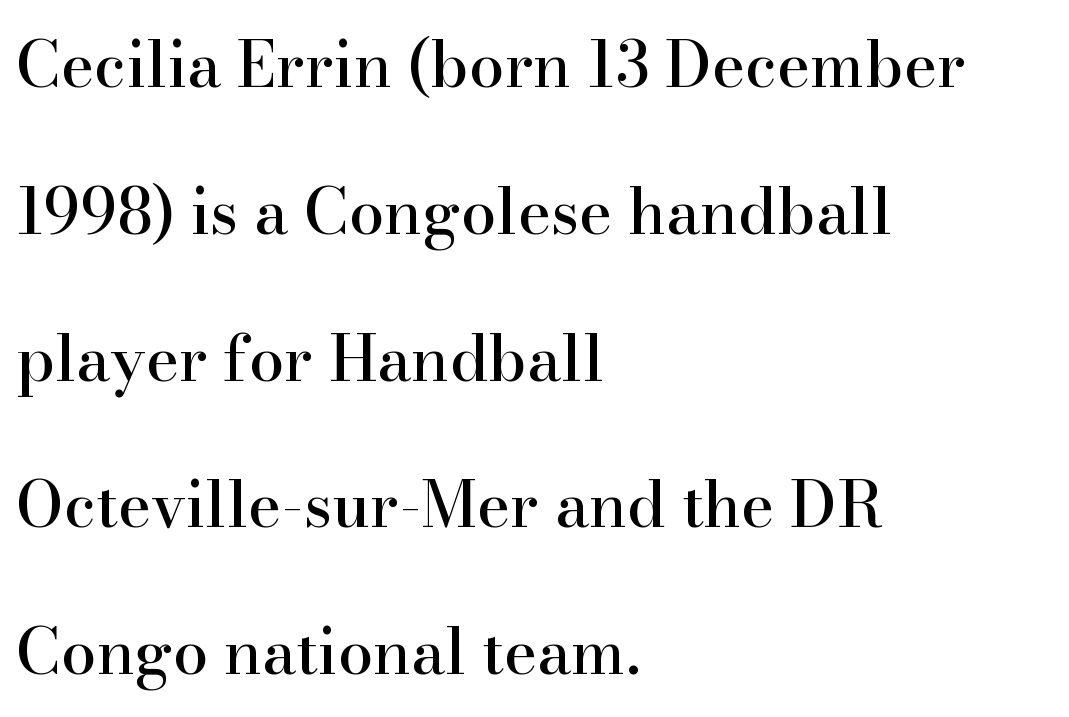
Q: Is the text italic (slanted)? A: No, it is upright.
Q: Is the typeface a serif or a sans-serif typeface? A: Serif.
Q: Is the text underlined? A: No.
Q: How is the paragraph aligned? A: Left-aligned.
Q: Is the spacing between letters normal or unusually wide? A: Normal.
Q: Is the spacing between lines tight, normal or loose? A: Loose.
Q: Width (condensed, normal, or wide)? A: Normal.
Q: Stroke contrast? A: High.
Q: x-height? A: Small.
Q: Monospaced? A: No.
